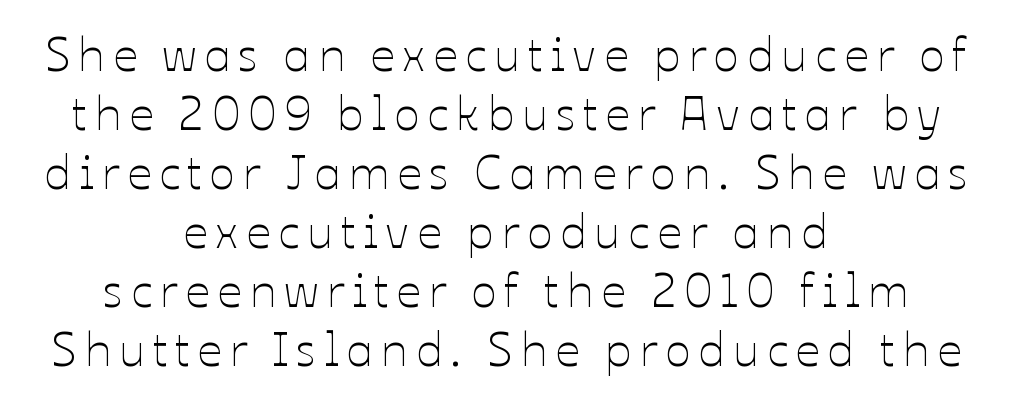
{"italic": "no", "bold": "no", "weight": "thin", "width": "normal", "stroke_contrast": "low", "x_height": "medium", "monospaced": "no", "underline": "no", "align": "center", "line_spacing_ratio": 1.23, "glyph_px": 48}
